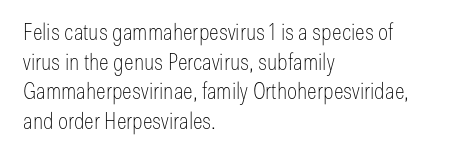
{"italic": "no", "bold": "no", "underline": "no", "align": "left", "line_spacing": "normal", "line_spacing_ratio": 1.29, "letter_spacing": "normal", "letter_spacing_em": 0.0, "glyph_px": 23}
